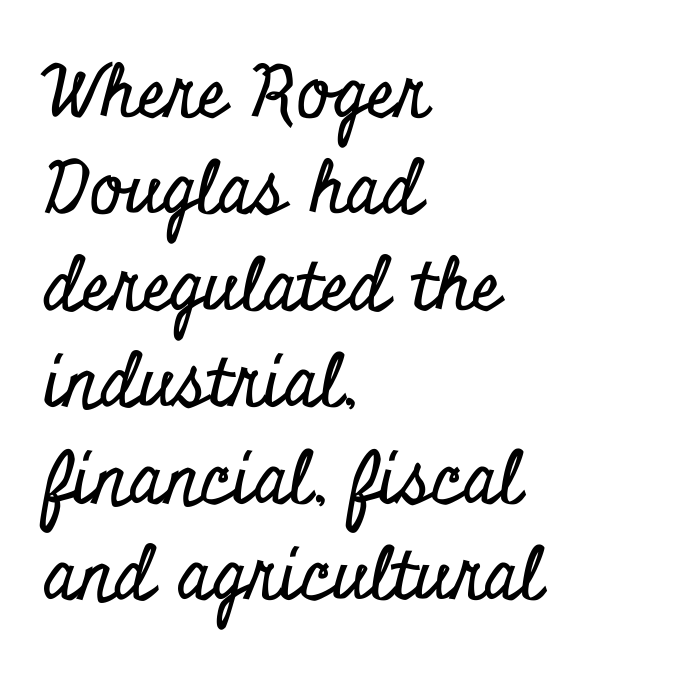
Does the leading feel generous? No, just average. Think of a printed novel: that variable character pitch is what you see here. Check where the strokes stop: tiny serifs finish them off. A student would call this left alignment; a typographer would say flush left, rag right.
